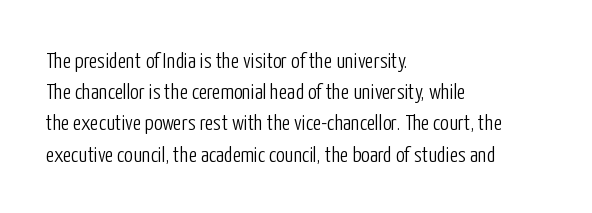
The image shows 22 px text type, upright; set left-aligned, normal line spacing (1.42x), normal letter spacing, not underlined.
